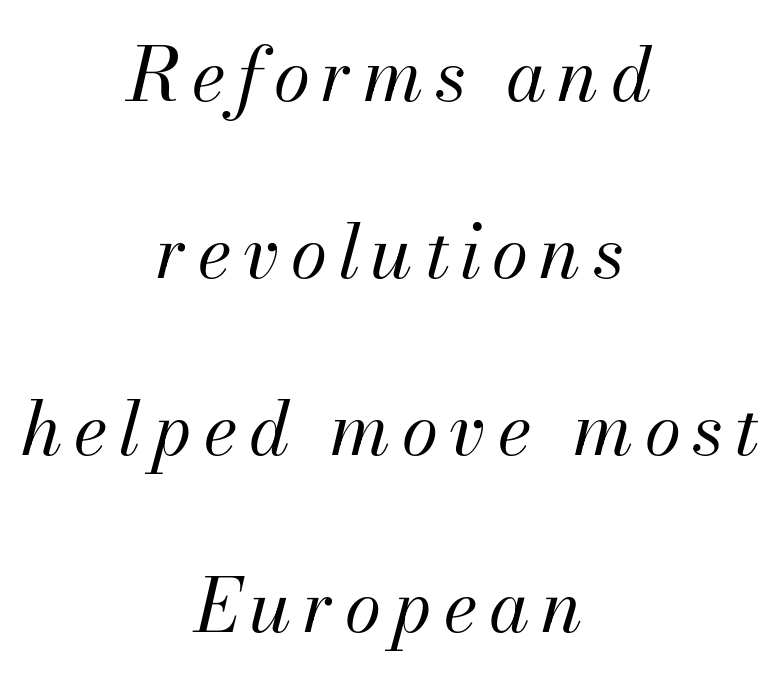
Every row of glyphs is offset so its center matches the block's center. The characters are drawn with everyday or finer stroke widths. Honestly, the rows look like they've been pulled way apart. Think of a printed novel: that variable character pitch is what you see here. This is oblique type, the kind used for emphasis or titles.
